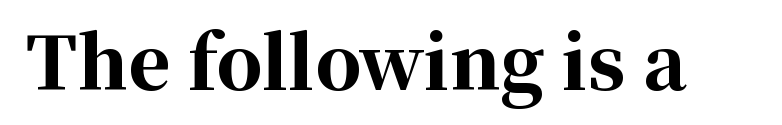
Q: Is the text bold? A: Yes.
Q: Is the text italic (slanted)? A: No, it is upright.
Q: Is the typeface a serif or a sans-serif typeface? A: Serif.
Q: Is the text underlined? A: No.
Q: Is the spacing between letters normal or unusually wide? A: Normal.
Q: Width (condensed, normal, or wide)? A: Normal.
Q: Stroke contrast? A: High.
Q: x-height? A: Medium.
Q: Monospaced? A: No.
